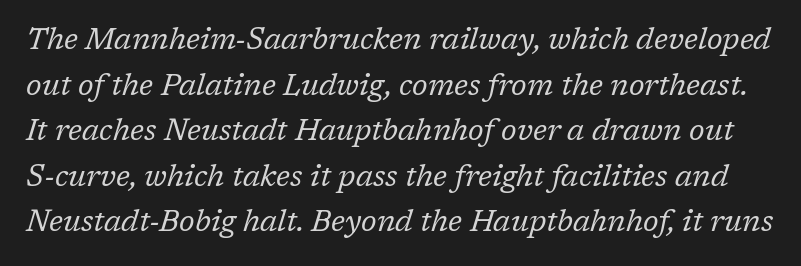
{"serif": "yes", "italic": "yes", "lean": "right", "slant_degrees": 17, "bold": "no", "weight": "regular", "width": "normal", "stroke_contrast": "low", "x_height": "medium", "monospaced": "no", "underline": "no", "line_spacing": "normal", "line_spacing_ratio": 1.52, "letter_spacing": "normal", "letter_spacing_em": 0.0, "glyph_px": 30}
